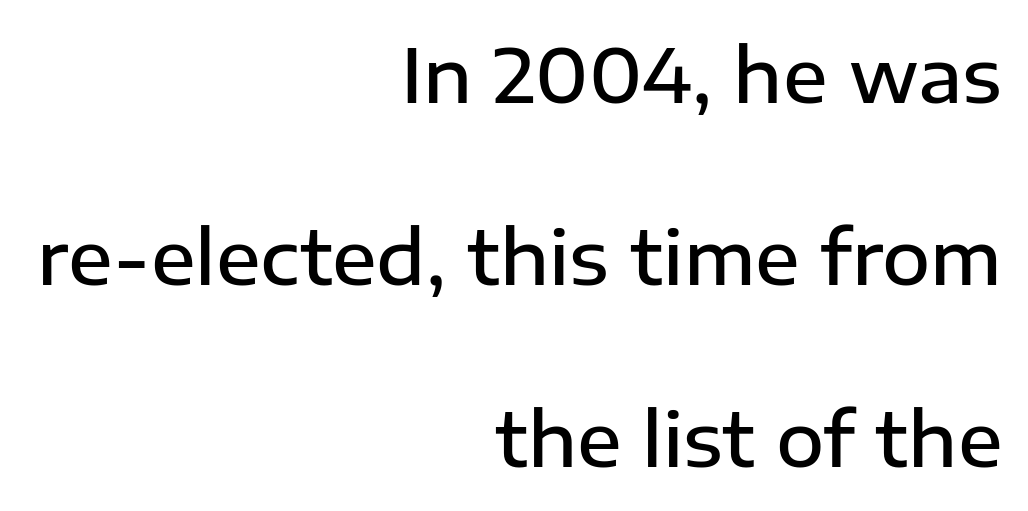
{"serif": "no", "italic": "no", "bold": "semi", "weight": "semibold", "width": "normal", "stroke_contrast": "low", "x_height": "medium", "monospaced": "no", "underline": "no", "align": "right", "line_spacing": "loose", "line_spacing_ratio": 2.46, "letter_spacing": "normal", "letter_spacing_em": 0.0, "glyph_px": 74}
